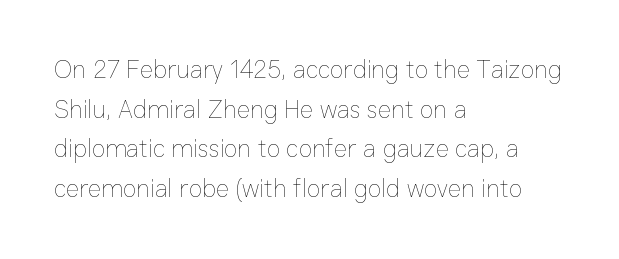
The image shows 25 px text type, upright; set left-aligned, normal line spacing (1.59x), normal letter spacing, not underlined.
